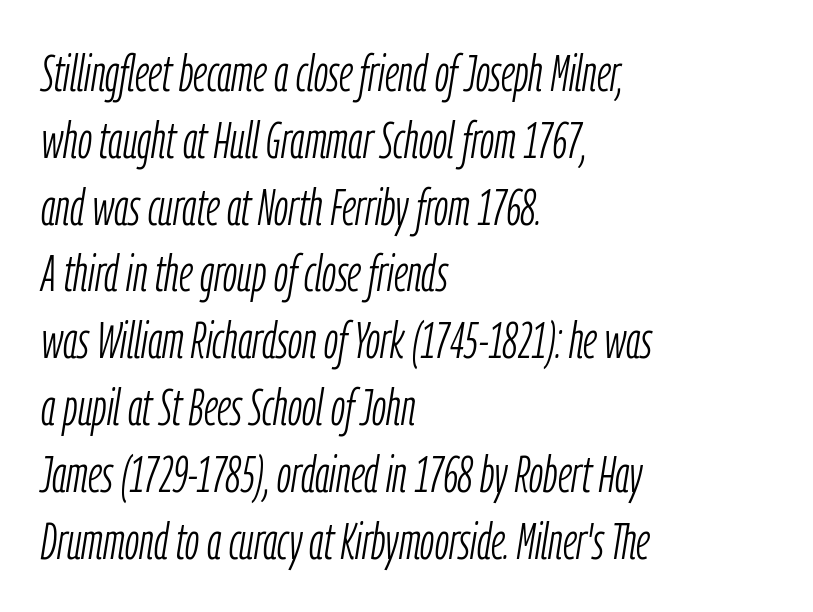
Q: Is the text bold? A: No.
Q: Is the text italic (slanted)? A: Yes, it leans right by about 9 degrees.
Q: Is the text underlined? A: No.
Q: How is the paragraph aligned? A: Left-aligned.
Q: Is the spacing between letters normal or unusually wide? A: Normal.
Q: Is the spacing between lines tight, normal or loose? A: Normal.
Q: Width (condensed, normal, or wide)? A: Condensed.
Q: Stroke contrast? A: Low.
Q: x-height? A: Medium.
Q: Monospaced? A: No.
